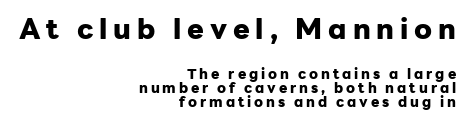
{"serif": "no", "italic": "no", "bold": "yes", "weight": "heavy", "width": "normal", "stroke_contrast": "low", "x_height": "medium", "monospaced": "no", "underline": "no", "align": "right", "line_spacing": "tight", "line_spacing_ratio": 1.0, "letter_spacing": "wide", "letter_spacing_em": 0.21, "larger_block": "first", "size_ratio": 2.0, "glyph_px": 28}
